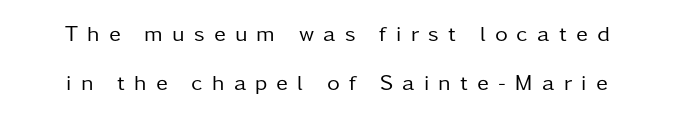
{"italic": "no", "bold": "no", "underline": "no", "line_spacing": "loose", "line_spacing_ratio": 2.25, "letter_spacing": "wide", "letter_spacing_em": 0.42, "glyph_px": 22}
